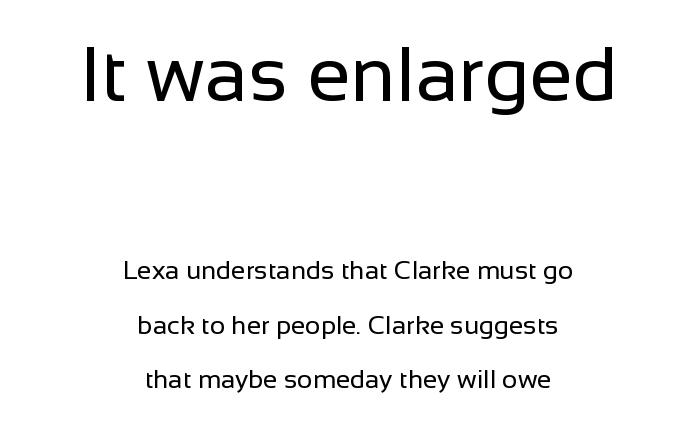
The image shows 78 px regular-weight sans-serif type, upright; set centered, loose line spacing (2.09x), normal letter spacing, not underlined; the first (top) block is 3.0x larger; low stroke contrast and a medium x-height.
